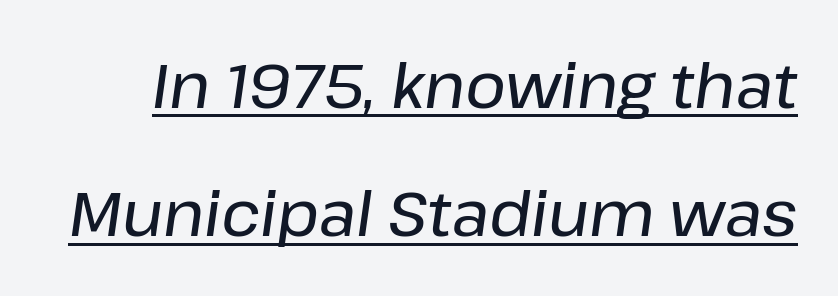
{"italic": "yes", "lean": "right", "slant_degrees": 8, "width": "normal", "stroke_contrast": "low", "x_height": "medium", "monospaced": "no", "underline": "yes", "line_spacing": "loose", "line_spacing_ratio": 2.07, "letter_spacing": "normal", "letter_spacing_em": 0.0, "glyph_px": 62}
